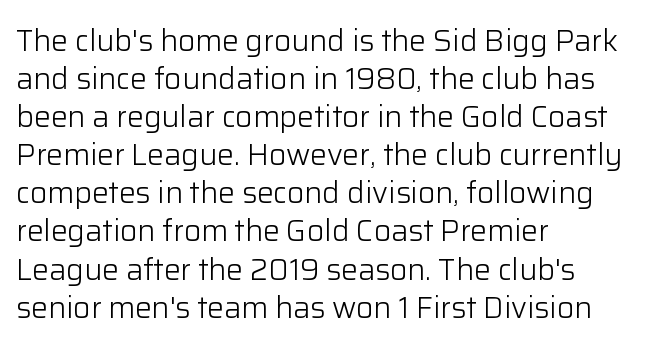
The image shows 30 px light sans-serif type, upright; set left-aligned, normal line spacing (1.27x), normal letter spacing, not underlined; low stroke contrast and a medium x-height.
